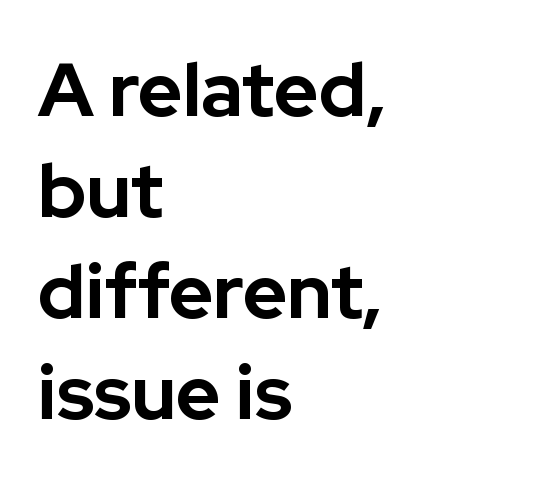
The image shows 76 px bold sans-serif type, upright; set left-aligned, normal line spacing (1.33x), normal letter spacing, not underlined; low stroke contrast and a medium x-height.
